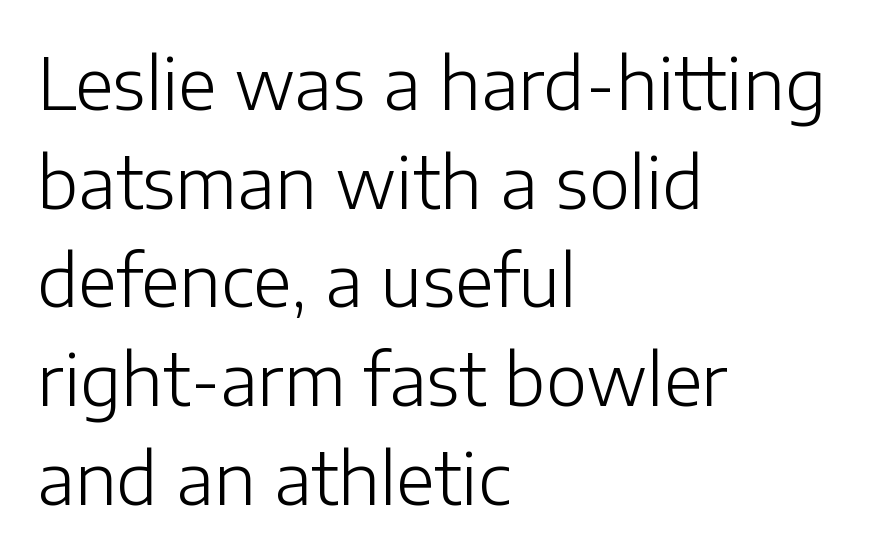
Each new line begins a customary step beneath the previous one. Ink coverage per letter is moderate at most. Do the letters lean? They stand straight. These lines are rendered in a variable-pitch font. The passage is arranged the way most books set body copy — flush left. No extra tracking has been applied to these lines.
